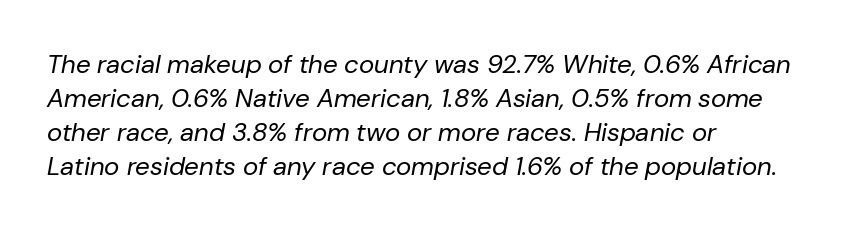
{"italic": "yes", "lean": "right", "slant_degrees": 10, "bold": "no", "underline": "no", "align": "left", "line_spacing": "normal", "line_spacing_ratio": 1.31, "letter_spacing": "normal", "letter_spacing_em": 0.0, "glyph_px": 26}
